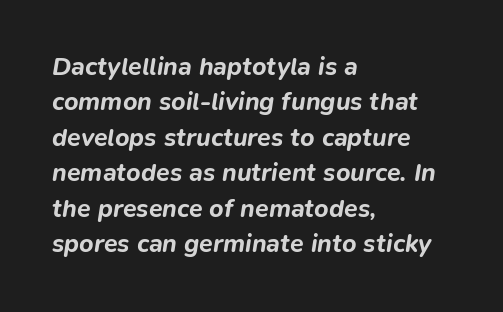
The image shows 25 px bold type, italic (leaning right); set left-aligned, normal line spacing (1.42x), normal letter spacing, not underlined.
